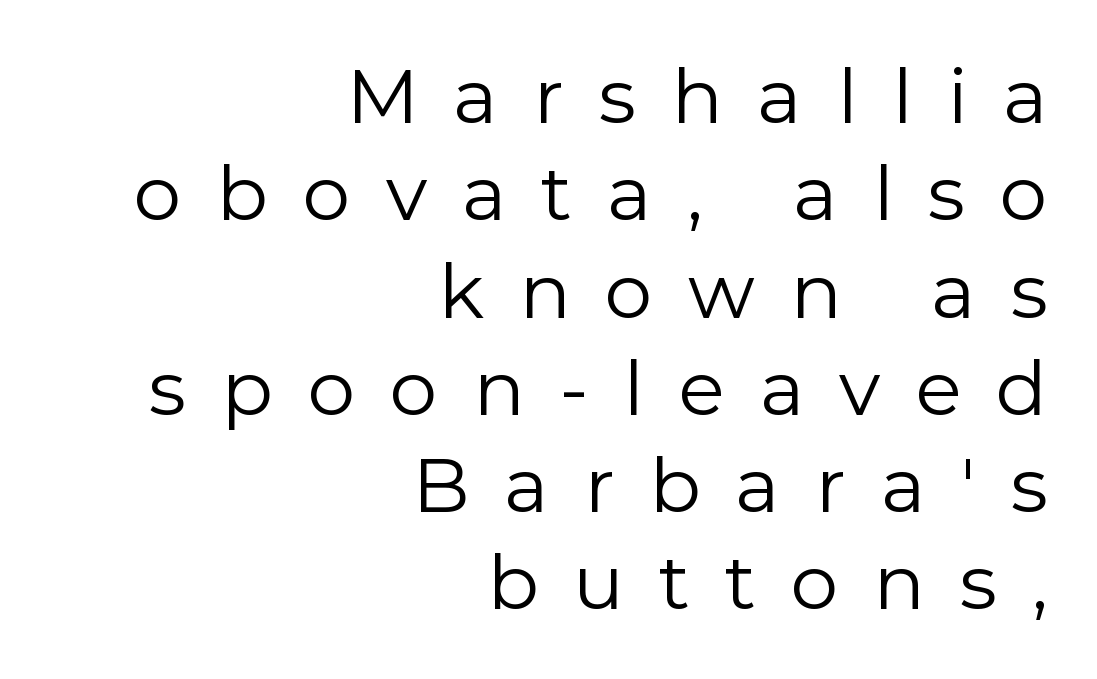
Weight: in the light-to-regular range. Caption: multi-line text, flush right, ragged left. This rendering features lettering with no underline. To sum up the face: it is a sans, with no serifs. This is roman type, the default non-slanted kind. Is there much room between lines? A standard amount, neither cramped nor airy.
